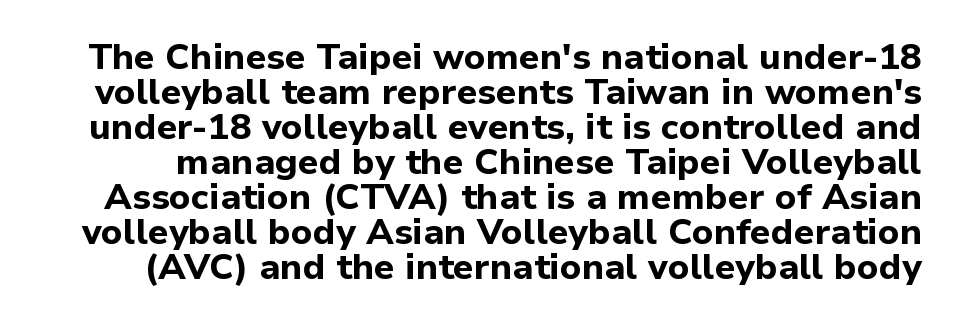
The line texture is even and compact thanks to regular tracking. Tightly led — the rows are bunched. Descenders are the only things crossing below the line. Grotesque or geometric, the face here clearly has no serifs.
